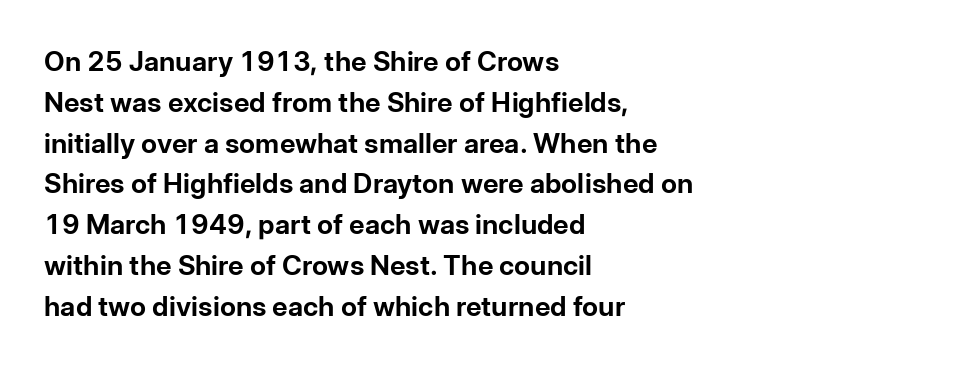
The image shows 27 px bold type, upright; set left-aligned, normal line spacing (1.51x), normal letter spacing, not underlined.
